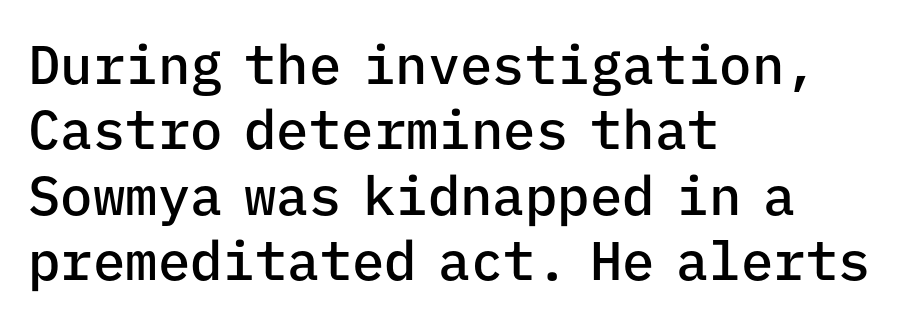
Designer's note — italics off, roman on. Letter spacing: default. Descenders hang freely into open space. Stroke terminals: plain, sans-serif. A somewhat darkened texture: the type is semibold rather than bold. The compositor pushed each line to the left boundary.
